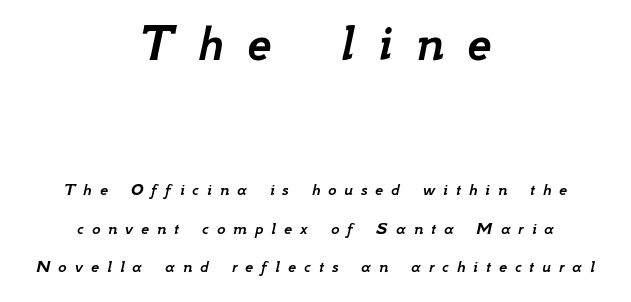
The image shows 54 px text type, italic (leaning right); set centered, loose line spacing (2.13x), unusually wide letter spacing (+0.44 em), not underlined; the first (top) block is 3.0x larger; low stroke contrast and a small x-height.
